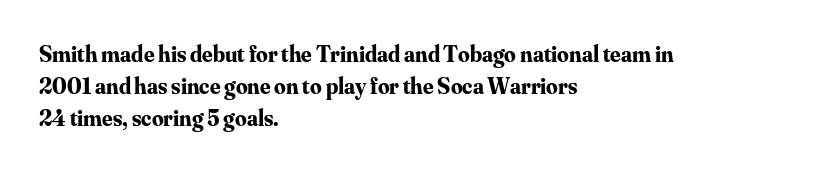
{"italic": "no", "bold": "yes", "underline": "no", "align": "left", "line_spacing": "normal", "line_spacing_ratio": 1.39, "letter_spacing": "normal", "letter_spacing_em": 0.0, "glyph_px": 23}
